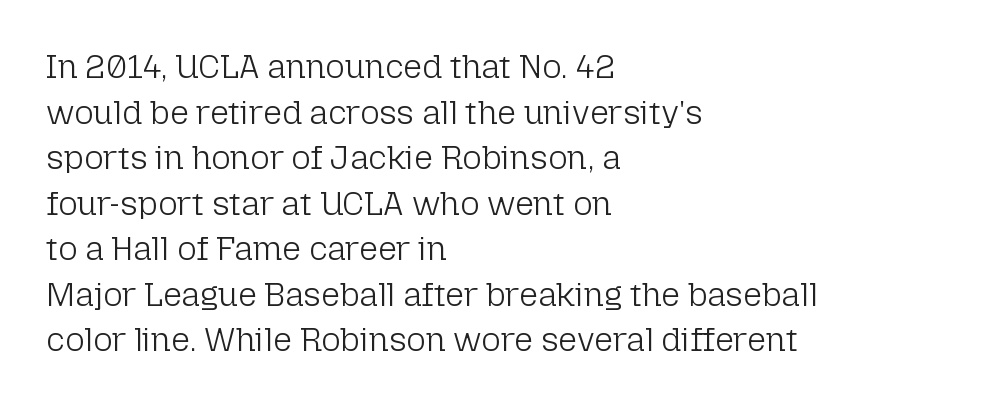
Spacing verdict: proportional, widths tailored to each character. Posture: vertical. The weight tops out at a normal text grade. A typesetter would label this face a sans. You could call the tracking neutral — neither tight nor loose. Teacher's note: observe the even left margin — that is flush-left alignment.
